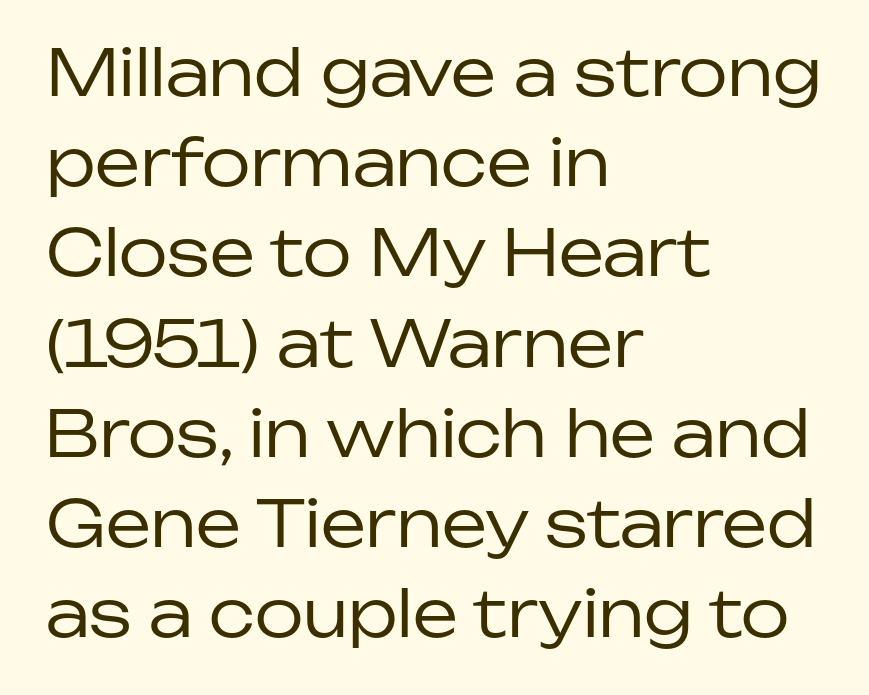
Q: Is the text bold? A: No.
Q: Is the text italic (slanted)? A: No, it is upright.
Q: Is the typeface a serif or a sans-serif typeface? A: Sans-serif.
Q: Is the text underlined? A: No.
Q: How is the paragraph aligned? A: Left-aligned.
Q: Is the spacing between letters normal or unusually wide? A: Normal.
Q: Is the spacing between lines tight, normal or loose? A: Normal.
Q: Width (condensed, normal, or wide)? A: Normal.
Q: Stroke contrast? A: Low.
Q: x-height? A: Medium.
Q: Monospaced? A: No.
